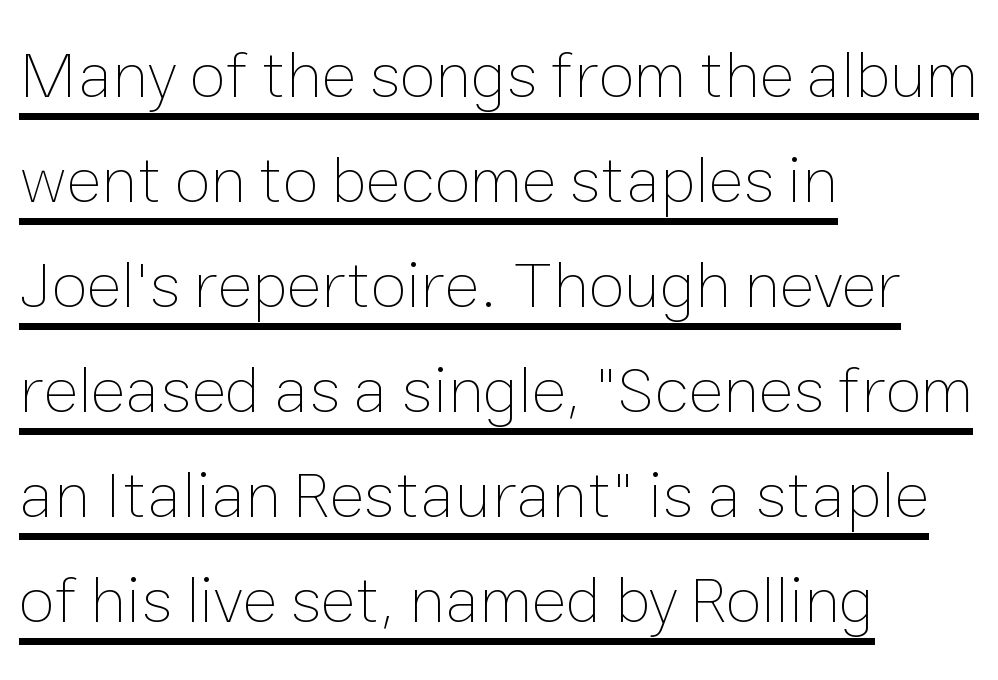
The image shows 66 px thin type, upright; set left-aligned, normal line spacing (1.59x), normal letter spacing, underlined; low stroke contrast and a medium x-height.
